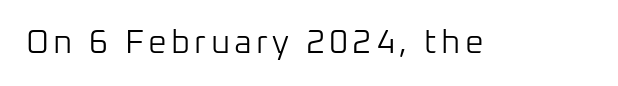
Q: Is the text bold? A: No.
Q: Is the text italic (slanted)? A: No, it is upright.
Q: Is the typeface a serif or a sans-serif typeface? A: Sans-serif.
Q: Is the text underlined? A: No.
Q: Width (condensed, normal, or wide)? A: Normal.
Q: Stroke contrast? A: Low.
Q: x-height? A: Medium.
Q: Monospaced? A: No.
